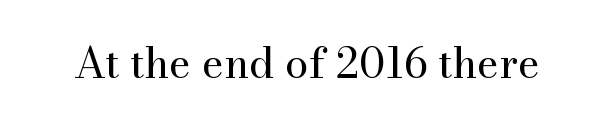
Is this a fixed-width face? No — the glyphs have proportional, varying widths. Characters follow at the spacing the type designer built in. Rendered with straight, roman letterforms. Honestly, there is no underline to notice here at all. The passage shown is typeset with a serif family.
